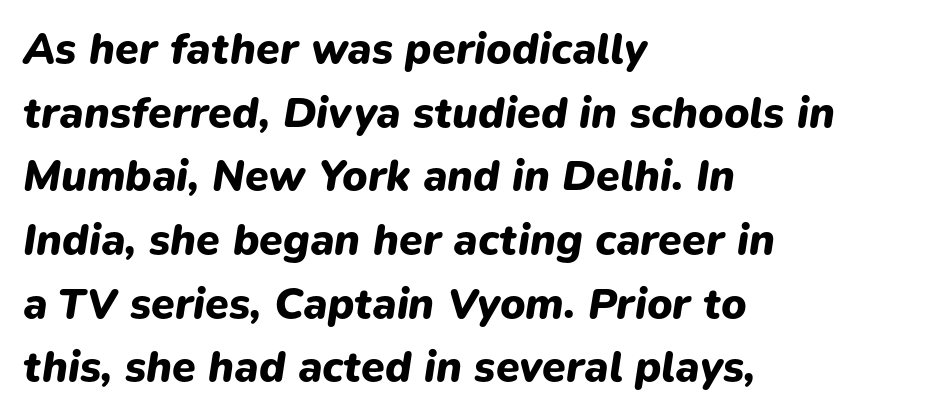
The image shows 43 px heavy type, italic (leaning right); set left-aligned, normal line spacing (1.48x), normal letter spacing, not underlined; low stroke contrast and a medium x-height.
